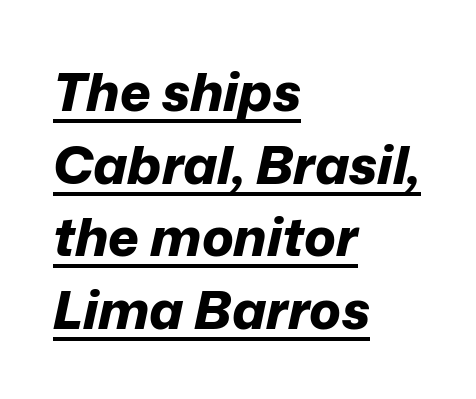
The image shows 53 px bold type, italic (leaning right); set left-aligned, normal line spacing (1.37x), normal letter spacing, underlined; low stroke contrast and a medium x-height.
